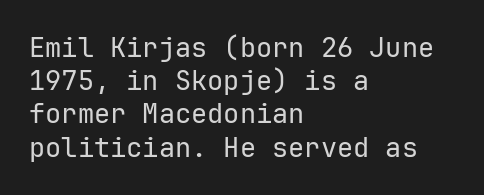
{"italic": "no", "bold": "no", "underline": "no", "align": "left", "line_spacing_ratio": 1.23, "letter_spacing": "normal", "letter_spacing_em": 0.0, "glyph_px": 27}
